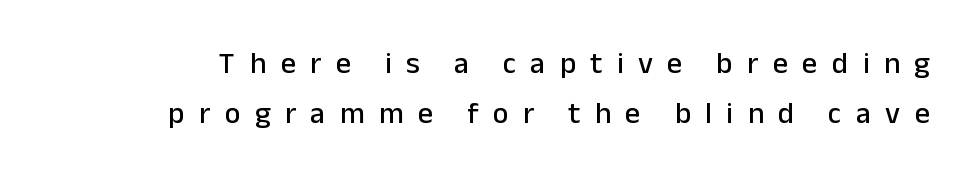
It's the straight-up-and-down kind of type. Each letter's strokes conclude bluntly, with no projecting serifs. The rendering uses natural spacing where letterforms have individual widths. The designer left line spacing at the default. Spacing between characters has been opened up far beyond the box default. Descender tails drop into unmarked territory.
